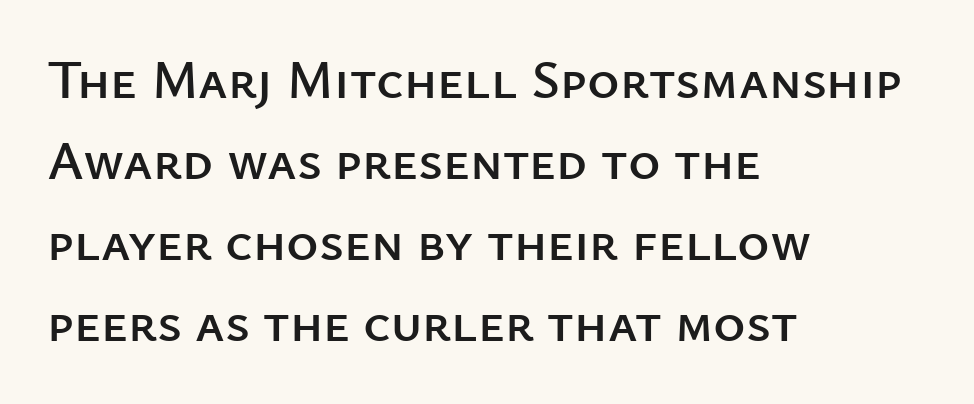
Rule under the text: the space is simply empty. The text was rendered using a sans face with plain stroke endings. Tracking here is standard; glyphs follow each other at the usual distance. A typesetter would call this proportional, since set widths differ per character. The rendering anchors every line to the left-hand side. Vertically, the passage feels balanced, rows spaced as you'd expect.
